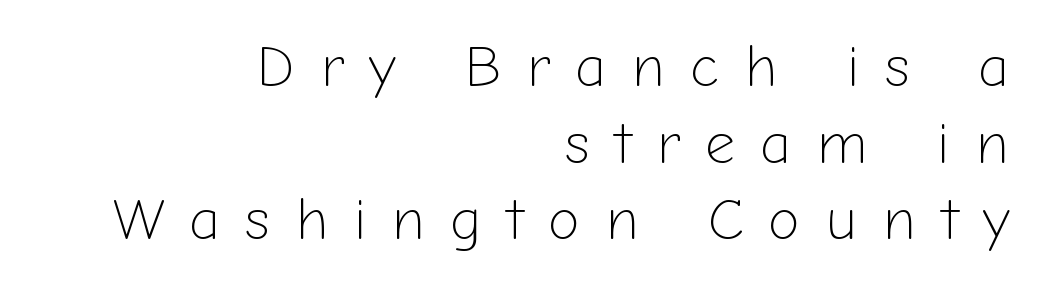
Each stroke keeps to a modest, everyday thickness or less. Stroke terminals: plain, sans-serif. Looks like regular typesetting: each glyph gets only the width it needs. Honestly, the letter spacing is so wide it's the main thing you notice. Descenders are the only things crossing below the line. Each new line begins a customary step beneath the previous one.
